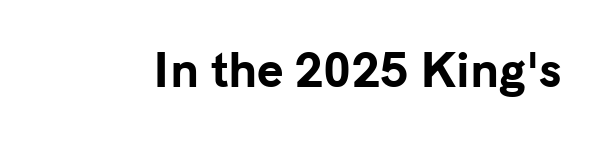
The image shows 45 px bold sans-serif type, upright; set normal letter spacing, not underlined; low stroke contrast and a medium x-height.
